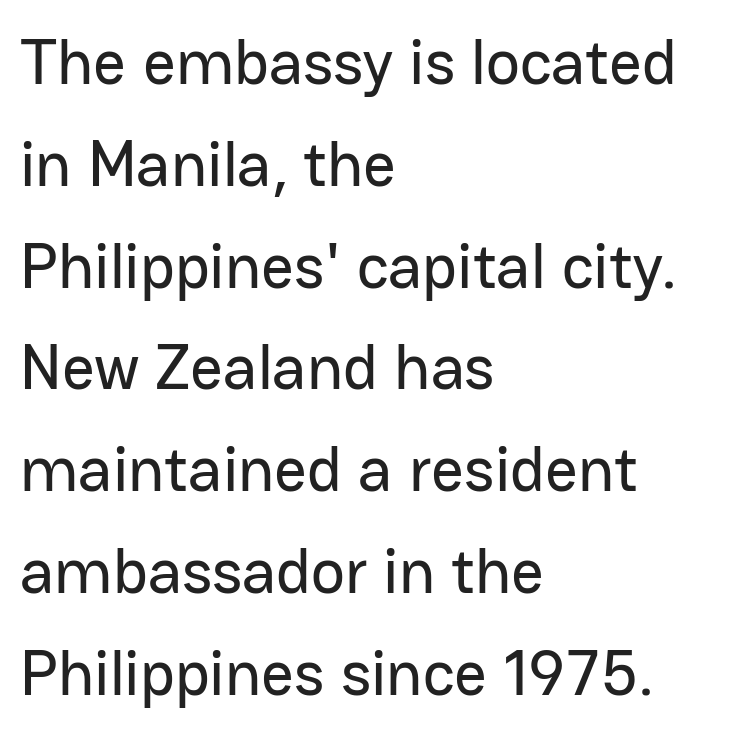
The image shows 64 px sans-serif type, upright; set left-aligned, normal line spacing (1.59x), normal letter spacing, not underlined; low stroke contrast and a medium x-height.
